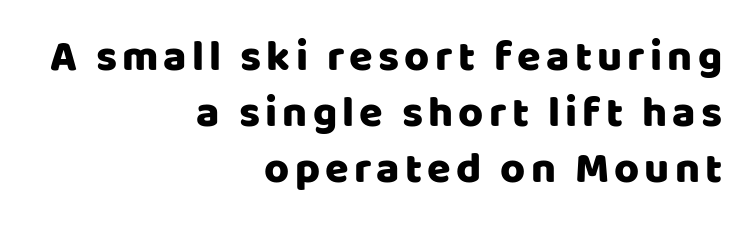
The image shows 43 px sans-serif type, upright; set right-aligned, normal line spacing (1.3x), not underlined; low stroke contrast and a large x-height.
